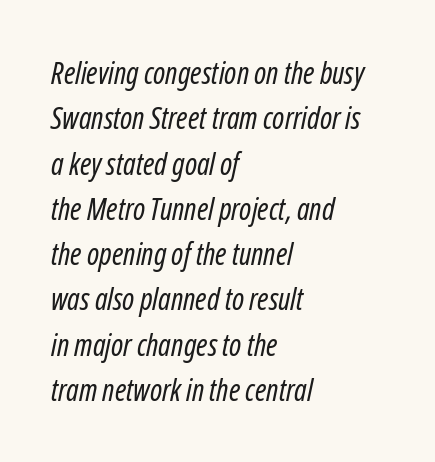
{"italic": "yes", "lean": "right", "slant_degrees": 12, "bold": "no", "weight": "regular", "width": "condensed", "stroke_contrast": "low", "x_height": "medium", "monospaced": "no", "underline": "no", "align": "left", "line_spacing": "normal", "line_spacing_ratio": 1.51, "letter_spacing": "normal", "letter_spacing_em": 0.0, "glyph_px": 30}
